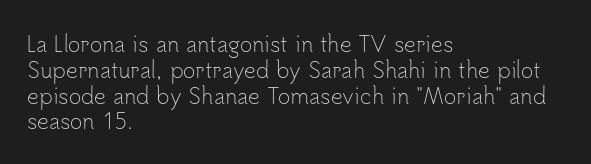
Visually the block forms a straight wall on the left and a jagged coastline on the right. This sample uses plain, unmodified letter spacing. The face looks like a standard text weight, possibly lighter. Check under the words: just untouched page. Does the lettering tilt? It doesn't — this is upright.
